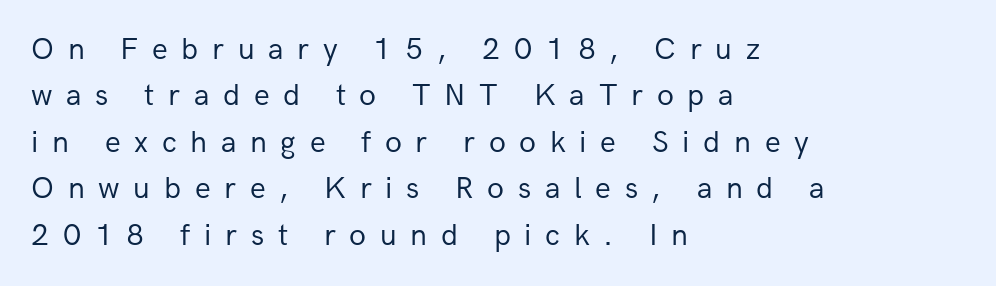
Successive baselines arrive at the customary interval. Leftover space on each line is placed entirely after the last word. Has an underline been added? It has not. Is this a fixed-width face? No — the glyphs have proportional, varying widths. The glyphs in this specimen are sans serif. The letters stand straight up with perfectly vertical stems.
